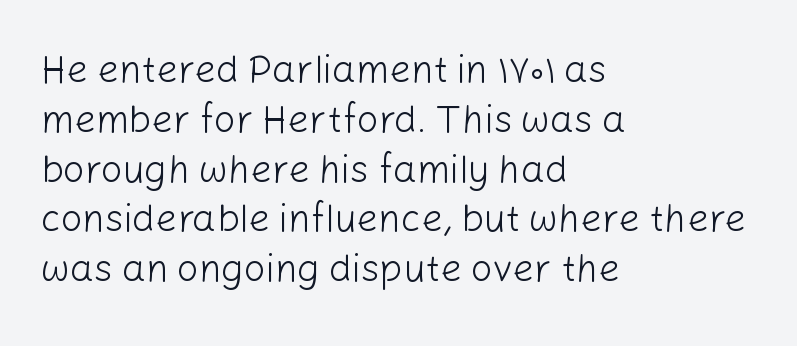
The image shows 38 px light sans-serif type, upright; set left-aligned, normal line spacing (1.31x), normal letter spacing, not underlined; low stroke contrast and a medium x-height.
